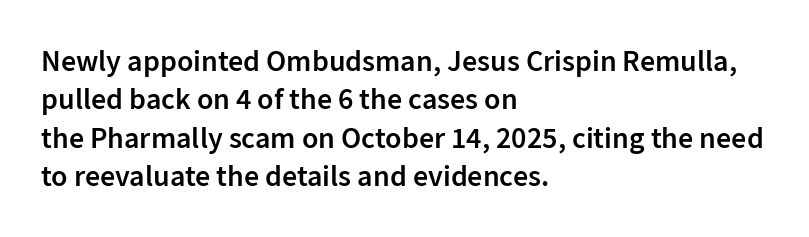
{"serif": "no", "italic": "no", "bold": "semi", "weight": "semibold", "width": "normal", "stroke_contrast": "low", "x_height": "medium", "monospaced": "no", "underline": "no", "align": "left", "line_spacing": "normal", "line_spacing_ratio": 1.28, "letter_spacing": "normal", "letter_spacing_em": 0.0, "glyph_px": 30}
